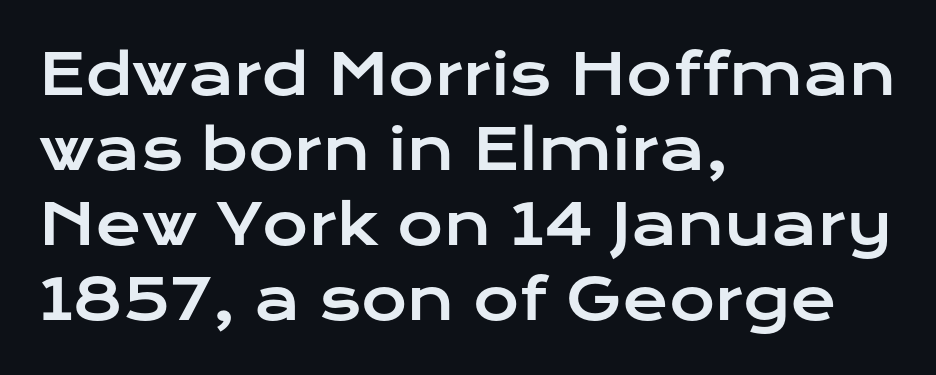
The image shows 56 px wide sans-serif type, upright; set left-aligned, normal line spacing (1.34x), normal letter spacing, not underlined; low stroke contrast and a medium x-height.
